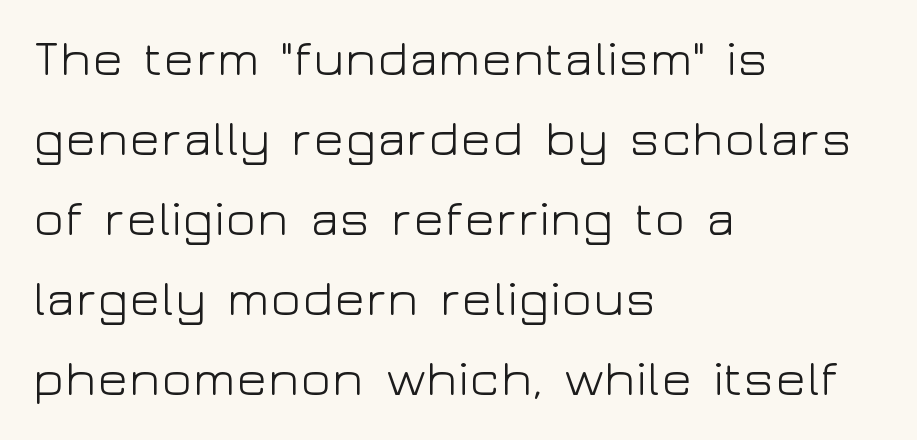
Q: Is the text bold? A: No.
Q: Is the text italic (slanted)? A: No, it is upright.
Q: Is the typeface a serif or a sans-serif typeface? A: Sans-serif.
Q: Is the text underlined? A: No.
Q: How is the paragraph aligned? A: Left-aligned.
Q: Is the spacing between letters normal or unusually wide? A: Normal.
Q: Is the spacing between lines tight, normal or loose? A: Normal.
Q: Width (condensed, normal, or wide)? A: Wide.
Q: Stroke contrast? A: Low.
Q: x-height? A: Medium.
Q: Monospaced? A: No.
